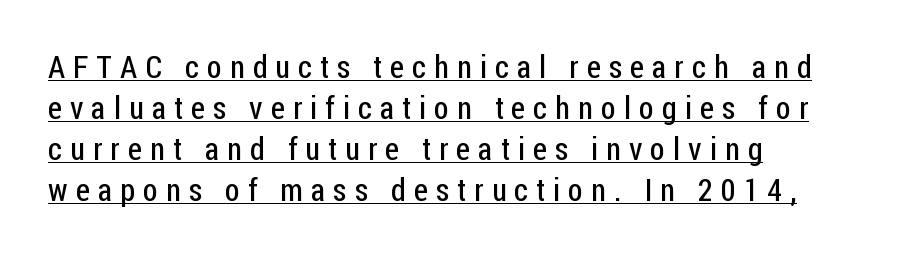
The image shows 32 px regular-weight, condensed sans-serif type, upright; set left-aligned, normal line spacing (1.28x), unusually wide letter spacing (+0.25 em), underlined; low stroke contrast and a medium x-height.
